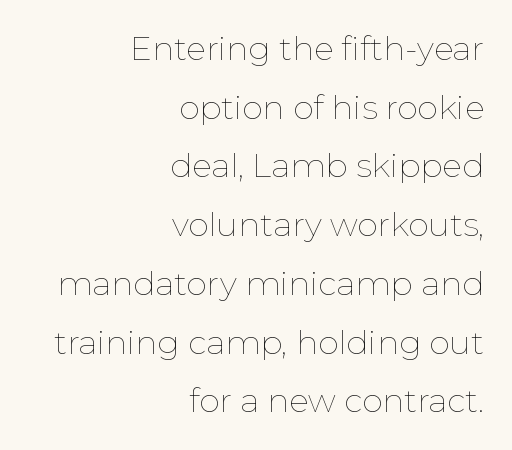
{"italic": "no", "bold": "no", "weight": "thin", "width": "normal", "stroke_contrast": "low", "x_height": "medium", "monospaced": "no", "underline": "no", "align": "right", "line_spacing_ratio": 1.78, "letter_spacing": "normal", "letter_spacing_em": 0.0, "glyph_px": 33}
